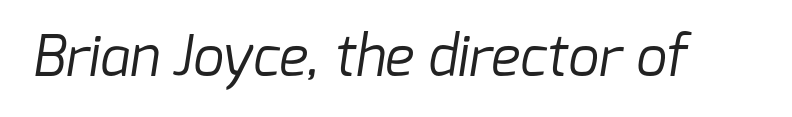
The image shows 55 px regular-weight sans-serif type; set normal letter spacing, not underlined; low stroke contrast and a medium x-height.
